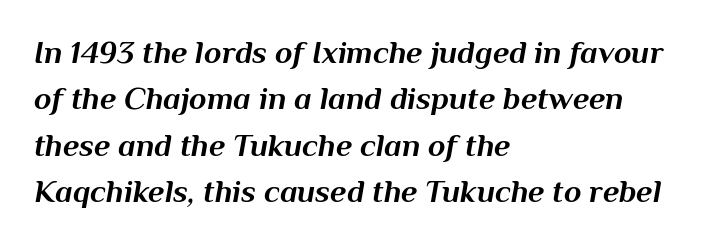
{"italic": "yes", "lean": "right", "slant_degrees": 10, "bold": "yes", "weight": "bold", "width": "normal", "stroke_contrast": "medium", "x_height": "medium", "monospaced": "no", "underline": "no", "align": "left", "line_spacing": "normal", "line_spacing_ratio": 1.45, "letter_spacing": "normal", "letter_spacing_em": 0.0, "glyph_px": 32}
